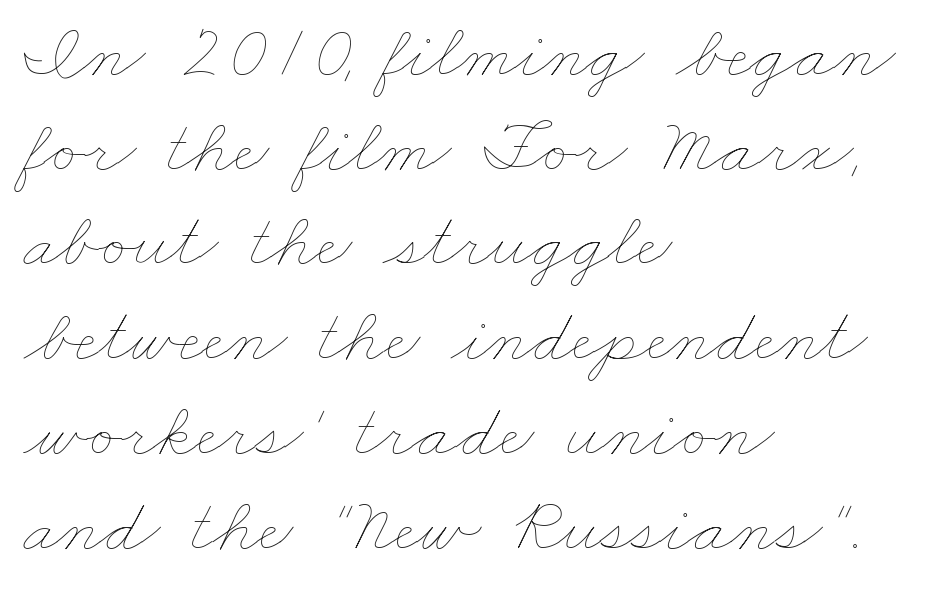
The image shows 77 px thin, wide type; set left-aligned, line spacing 1.23x, normal letter spacing, not underlined; low stroke contrast and a small x-height.
